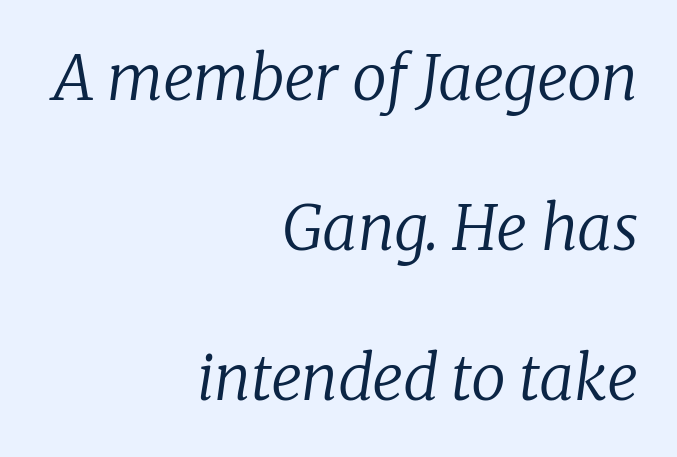
The type is set solid horizontally, with unmodified tracking. The passage shown leans; its letterforms are oblique. The foot of each line stays bare and open. Does the type have serifs? Yes, each stem ends in a small foot. Compared with a flush-left layout, this one pins lines to the opposite, right side.
